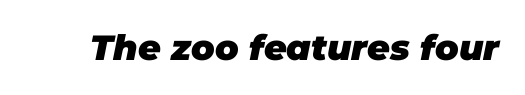
The glyphs are unaccompanied by any horizontal stroke below them. Stroke thickness is high; the sample reads as a true bold. Tracking here is standard; glyphs follow each other at the usual distance. Would a proofreader flag this as italicized? Yes. These lines are rendered in a variable-pitch font.
